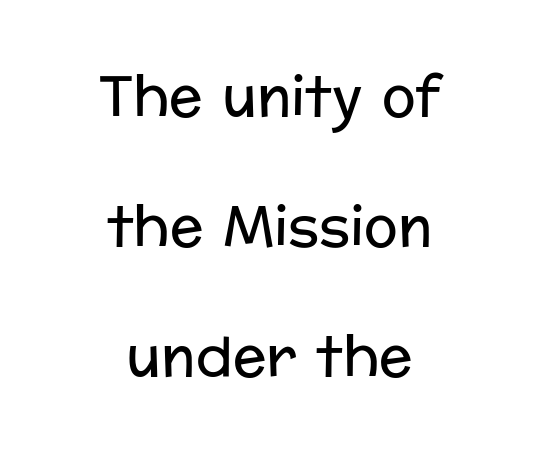
{"serif": "no", "italic": "no", "bold": "no", "weight": "regular", "width": "normal", "stroke_contrast": "low", "x_height": "medium", "monospaced": "no", "underline": "no", "align": "center", "line_spacing": "loose", "line_spacing_ratio": 2.32, "letter_spacing": "normal", "letter_spacing_em": 0.0, "glyph_px": 56}
